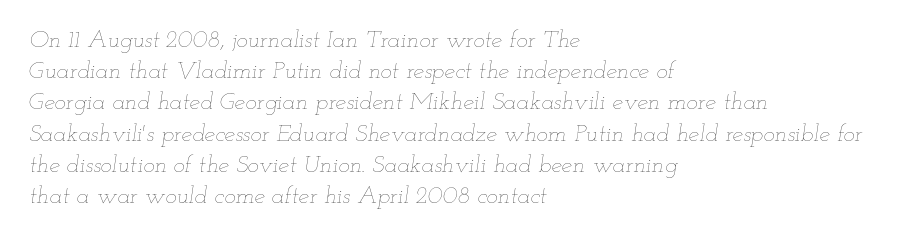
The image shows 24 px text type, italic (leaning right); set left-aligned, normal line spacing (1.3x), normal letter spacing, not underlined.
